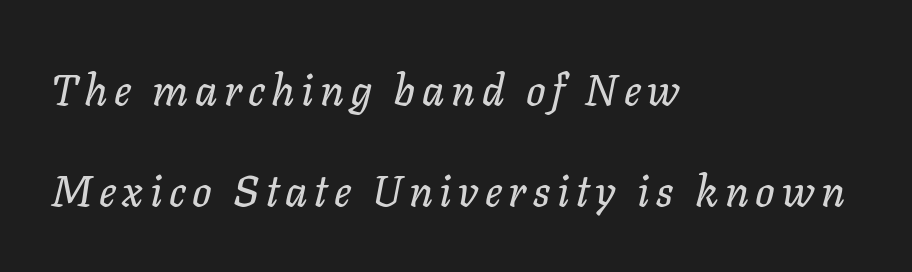
The image shows 43 px text type, italic (leaning right); set left-aligned, loose line spacing (2.36x), not underlined; low stroke contrast and a medium x-height.
